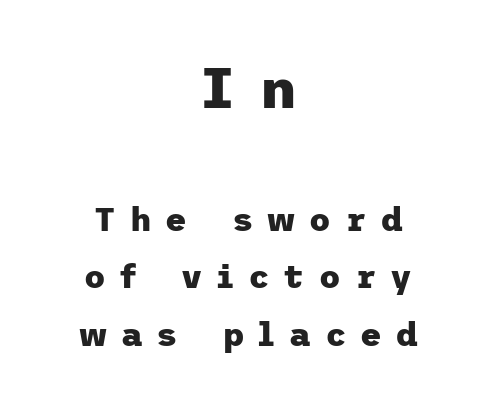
{"serif": "no", "italic": "no", "bold": "yes", "weight": "heavy", "width": "normal", "stroke_contrast": "low", "x_height": "medium", "underline": "no", "align": "center", "line_spacing_ratio": 1.74, "letter_spacing": "wide", "letter_spacing_em": 0.43, "larger_block": "first", "size_ratio": 1.73, "glyph_px": 57}
